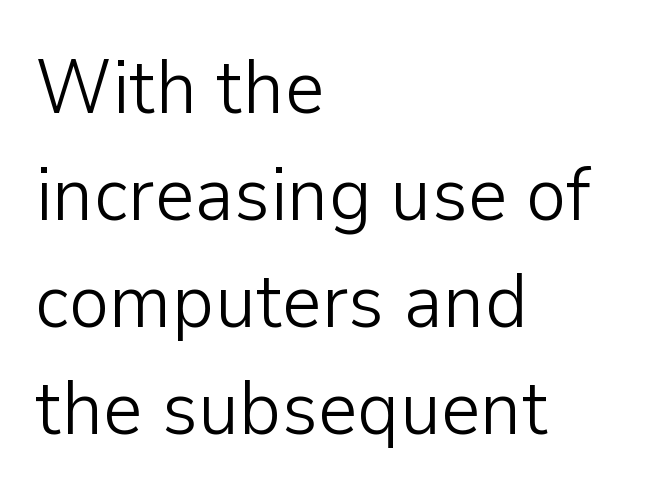
{"serif": "no", "italic": "no", "bold": "no", "weight": "light", "width": "normal", "stroke_contrast": "low", "x_height": "medium", "monospaced": "no", "underline": "no", "align": "left", "line_spacing": "normal", "line_spacing_ratio": 1.39, "letter_spacing": "normal", "letter_spacing_em": 0.0, "glyph_px": 77}
